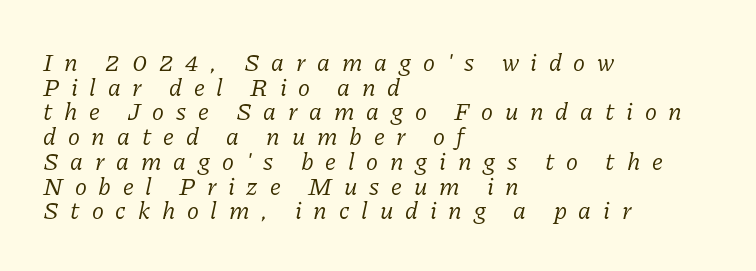
Which margin do the lines hug? The left one — the right edge is uneven. This sample trades vertical openness for compactness between lines. The letterforms stand isolated, each surrounded by extra space. The cut favours lightness, reaching ordinary text weight at its darkest. Nobody drew a line under any word here.
